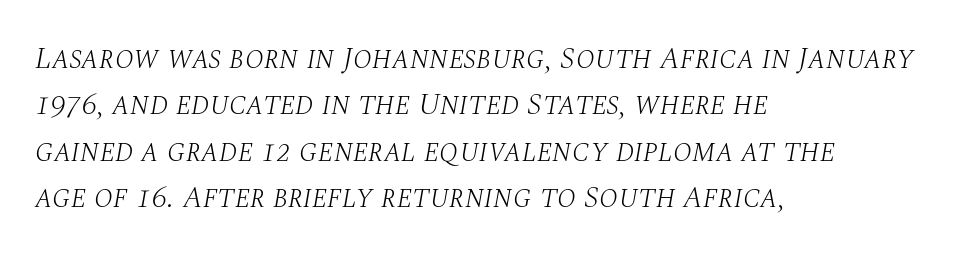
Q: Is the text bold? A: No.
Q: Is the text italic (slanted)? A: Yes, it leans right by about 10 degrees.
Q: Is the typeface a serif or a sans-serif typeface? A: Serif.
Q: Is the text underlined? A: No.
Q: How is the paragraph aligned? A: Left-aligned.
Q: Is the spacing between letters normal or unusually wide? A: Normal.
Q: Is the spacing between lines tight, normal or loose? A: Normal.
Q: Width (condensed, normal, or wide)? A: Normal.
Q: Stroke contrast? A: Medium.
Q: x-height? A: Large.
Q: Monospaced? A: No.
